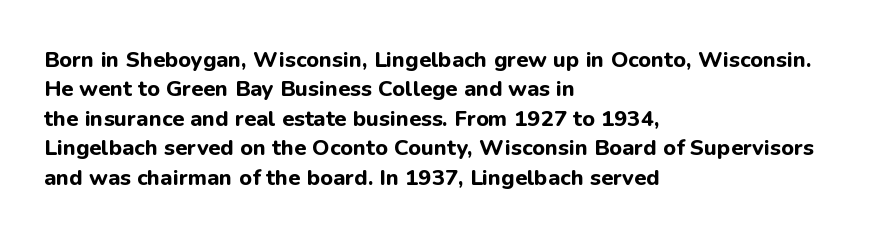
The image shows 22 px bold type, upright; set left-aligned, normal line spacing (1.34x), normal letter spacing, not underlined.
